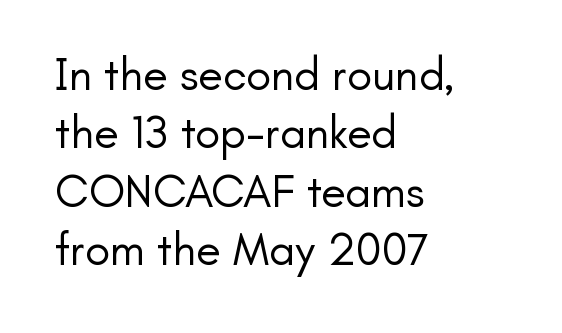
The image shows 46 px regular-weight sans-serif type, upright; set left-aligned, normal line spacing (1.27x), normal letter spacing, not underlined; low stroke contrast and a small x-height.
